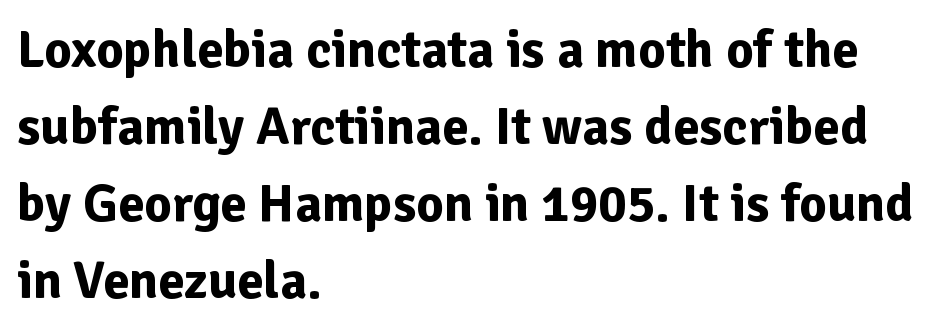
The image shows 53 px bold sans-serif type, upright; set left-aligned, normal line spacing (1.45x), normal letter spacing, not underlined; low stroke contrast and a medium x-height.
